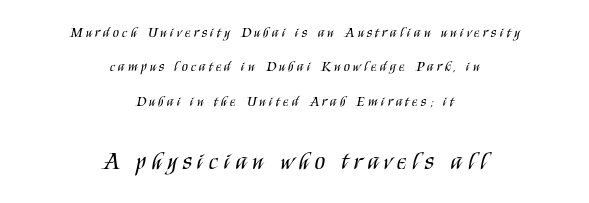
{"bold": "no", "underline": "no", "align": "center", "line_spacing": "loose", "line_spacing_ratio": 2.46, "letter_spacing": "wide", "letter_spacing_em": 0.24, "larger_block": "second", "size_ratio": 1.71, "glyph_px": 24}
